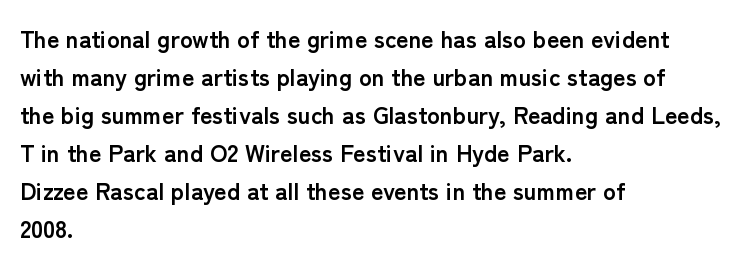
Q: Is the text bold? A: Yes.
Q: Is the text italic (slanted)? A: No, it is upright.
Q: Is the text underlined? A: No.
Q: How is the paragraph aligned? A: Left-aligned.
Q: Is the spacing between letters normal or unusually wide? A: Normal.
Q: Is the spacing between lines tight, normal or loose? A: Normal.
